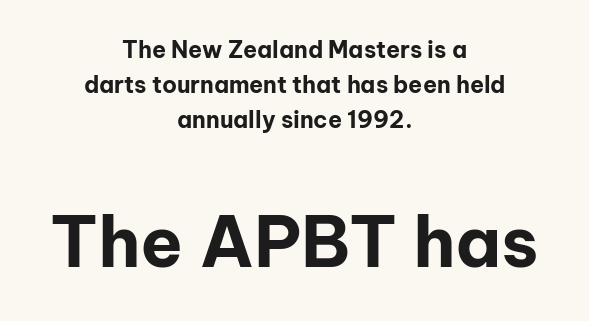
Q: Is the text bold? A: Yes.
Q: Is the text italic (slanted)? A: No, it is upright.
Q: Is the typeface a serif or a sans-serif typeface? A: Sans-serif.
Q: Is the text underlined? A: No.
Q: How is the paragraph aligned? A: Centered.
Q: Is the spacing between letters normal or unusually wide? A: Normal.
Q: Is the spacing between lines tight, normal or loose? A: Normal.
Q: Which block of text is set in a larger size, the first (top) or the second (bottom)? A: The second (bottom) one.
Q: Width (condensed, normal, or wide)? A: Normal.
Q: Stroke contrast? A: Low.
Q: x-height? A: Medium.
Q: Monospaced? A: No.
